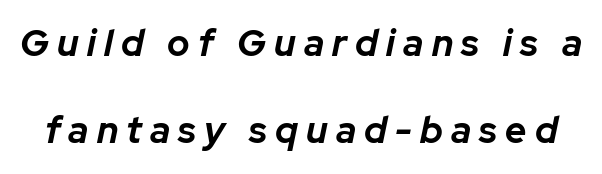
The image shows 37 px bold type, italic (leaning right); set loose line spacing (2.36x), unusually wide letter spacing (+0.22 em), not underlined; low stroke contrast and a medium x-height.
